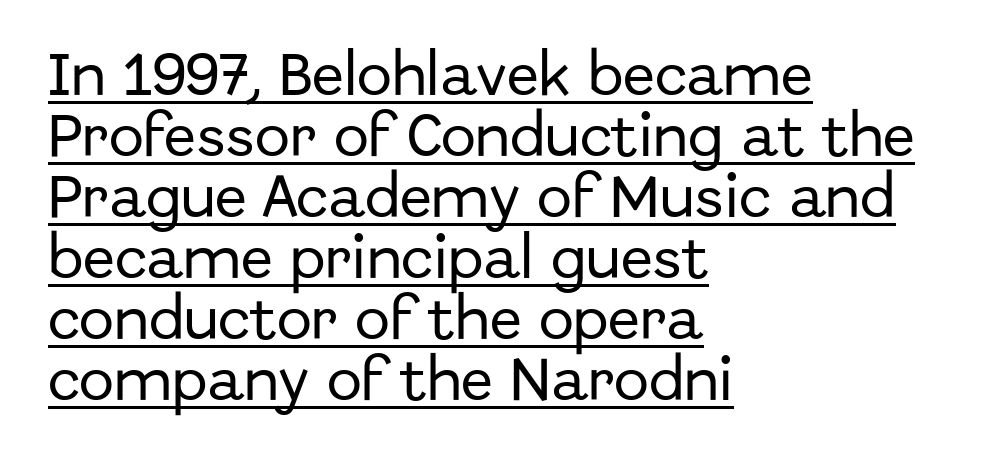
{"serif": "no", "italic": "no", "width": "normal", "stroke_contrast": "low", "x_height": "medium", "monospaced": "no", "underline": "yes", "align": "left", "line_spacing": "normal", "line_spacing_ratio": 1.3, "letter_spacing": "normal", "letter_spacing_em": 0.0, "glyph_px": 47}
